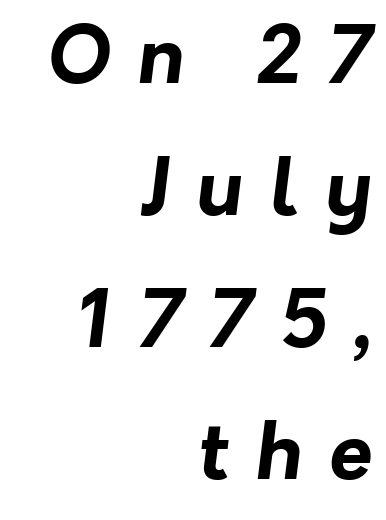
The designer left line spacing at the default. This sample uses a sans-serif face. The line texture is sparse and dotted thanks to wide tracking. What weight is shown? A full bold with thick strokes. The space beneath each line is pristine and unruled. Right-aligned paragraph, ragged on the left.
